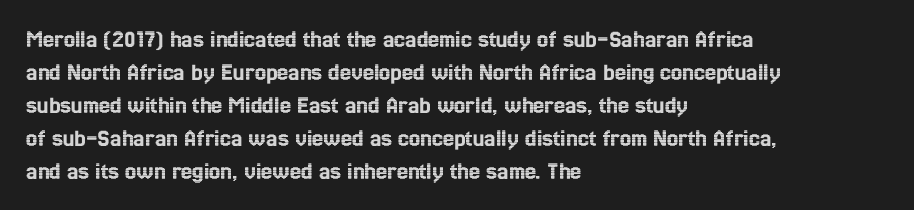
Every row of glyphs begins at an identical x-position on the left. Words appear dense and cohesive because spacing is normal. Unlike italic type, these characters show no tilt at all. Vertical spacing — default. Check under the words: just untouched page.
